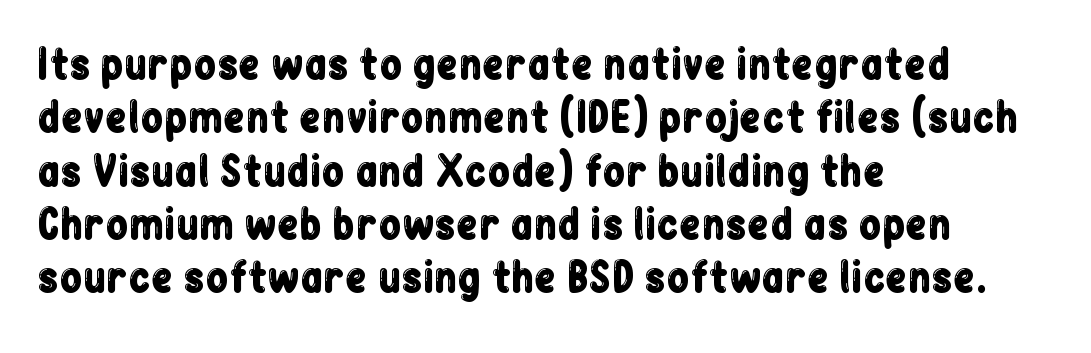
Q: Is the text italic (slanted)? A: No, it is upright.
Q: Is the typeface a serif or a sans-serif typeface? A: Sans-serif.
Q: Is the text underlined? A: No.
Q: How is the paragraph aligned? A: Left-aligned.
Q: Is the spacing between letters normal or unusually wide? A: Normal.
Q: Is the spacing between lines tight, normal or loose? A: Normal.
Q: Width (condensed, normal, or wide)? A: Condensed.
Q: Stroke contrast? A: Low.
Q: x-height? A: Medium.
Q: Monospaced? A: No.
